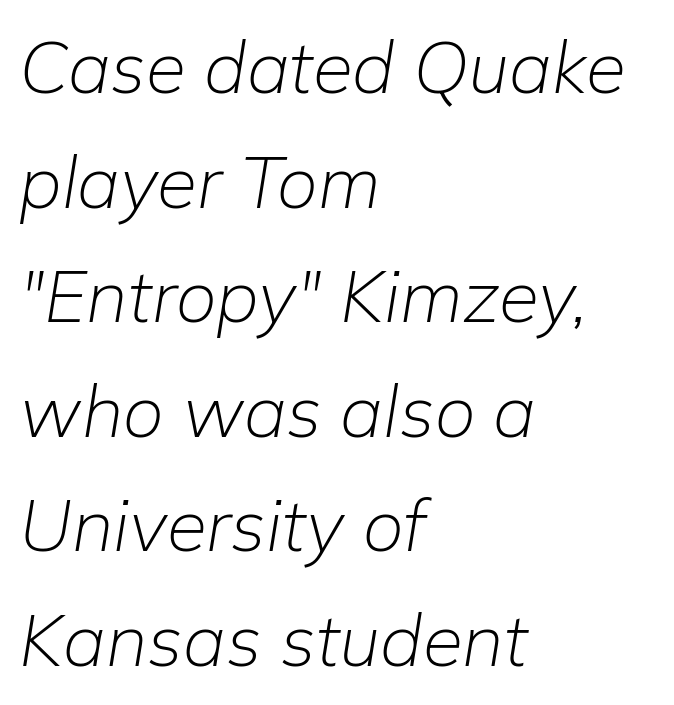
Short note: letters normally spaced. Clear beneath every line of the passage. These glyphs show unthickened strokes, regular width or finer. Is the block centered? No — it sits flush against the left margin. Tall strokes in this sample are angled rather than plumb.
